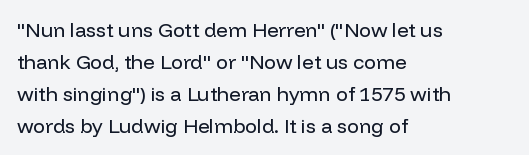
The image shows 20 px text type, upright; set left-aligned, normal line spacing (1.6x), normal letter spacing, not underlined.
